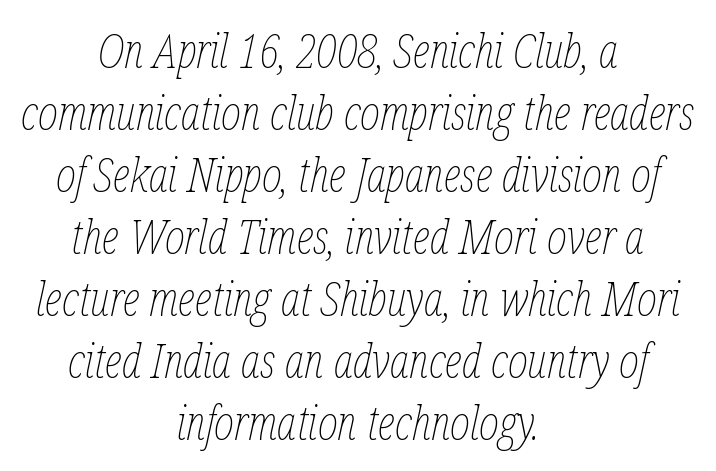
Q: Is the text bold? A: No.
Q: Is the text italic (slanted)? A: Yes, it leans right by about 12 degrees.
Q: Is the text underlined? A: No.
Q: How is the paragraph aligned? A: Centered.
Q: Is the spacing between letters normal or unusually wide? A: Normal.
Q: Is the spacing between lines tight, normal or loose? A: Normal.
Q: Width (condensed, normal, or wide)? A: Condensed.
Q: Stroke contrast? A: Low.
Q: x-height? A: Medium.
Q: Monospaced? A: No.
